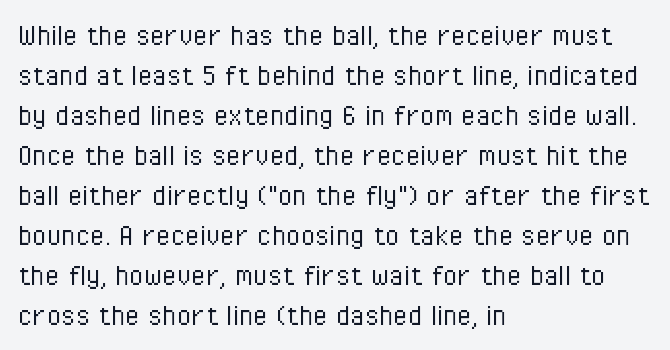
Grotesque or geometric, the face here clearly has no serifs. One-word summary of the alignment: left. The letters stand straight up with perfectly vertical stems. A typesetter would call this proportional, since set widths differ per character. The passage shown is not underscored anywhere.
